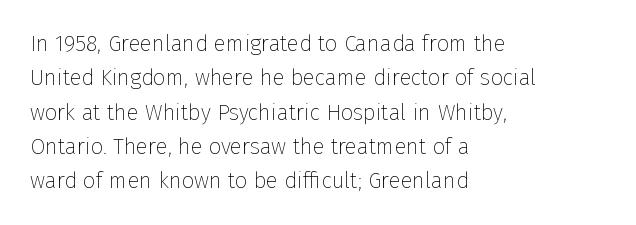
Q: Is the text bold? A: No.
Q: Is the text italic (slanted)? A: No, it is upright.
Q: Is the text underlined? A: No.
Q: How is the paragraph aligned? A: Left-aligned.
Q: Is the spacing between letters normal or unusually wide? A: Normal.
Q: Is the spacing between lines tight, normal or loose? A: Normal.
